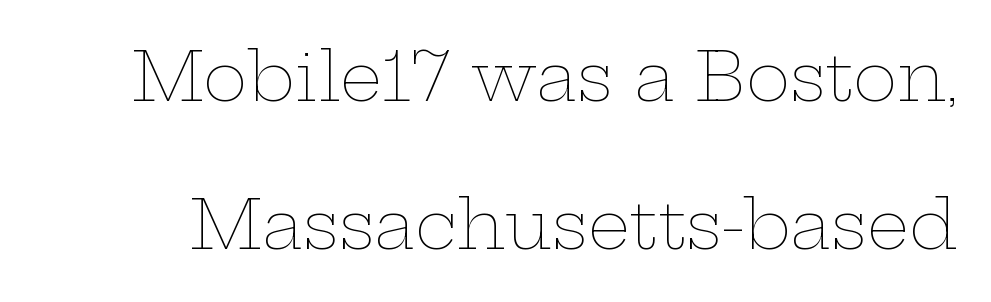
Q: Is the text bold? A: No.
Q: Is the text italic (slanted)? A: No, it is upright.
Q: Is the text underlined? A: No.
Q: Is the spacing between letters normal or unusually wide? A: Normal.
Q: Is the spacing between lines tight, normal or loose? A: Loose.
Q: Width (condensed, normal, or wide)? A: Wide.
Q: Stroke contrast? A: Low.
Q: x-height? A: Medium.
Q: Monospaced? A: No.
